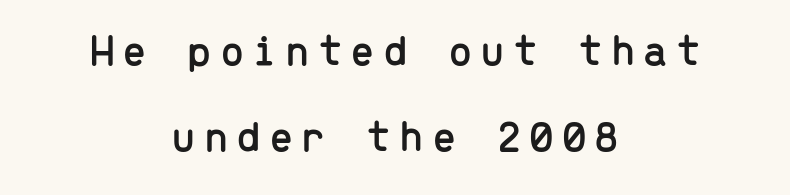
{"serif": "no", "italic": "no", "width": "normal", "stroke_contrast": "low", "x_height": "medium", "monospaced": "yes", "underline": "no", "align": "center", "line_spacing": "loose", "line_spacing_ratio": 1.95, "glyph_px": 44}
